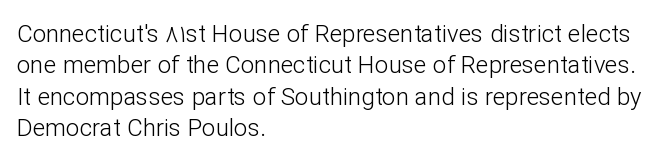
{"italic": "no", "bold": "no", "underline": "no", "align": "left", "line_spacing": "normal", "line_spacing_ratio": 1.31, "letter_spacing": "normal", "letter_spacing_em": 0.0, "glyph_px": 24}
